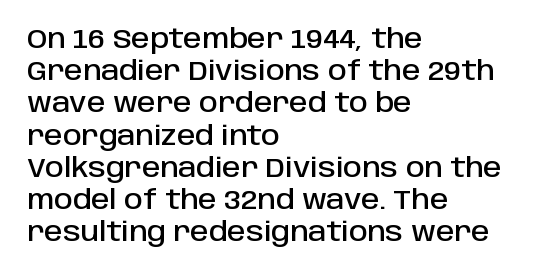
Q: Is the text italic (slanted)? A: No, it is upright.
Q: Is the text underlined? A: No.
Q: How is the paragraph aligned? A: Left-aligned.
Q: Is the spacing between letters normal or unusually wide? A: Normal.
